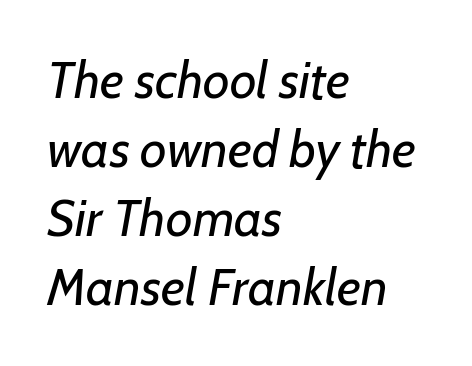
Q: Is the text bold? A: No.
Q: Is the text italic (slanted)? A: Yes, it leans right by about 7 degrees.
Q: Is the text underlined? A: No.
Q: How is the paragraph aligned? A: Left-aligned.
Q: Is the spacing between letters normal or unusually wide? A: Normal.
Q: Is the spacing between lines tight, normal or loose? A: Normal.
Q: Width (condensed, normal, or wide)? A: Normal.
Q: Stroke contrast? A: Low.
Q: x-height? A: Medium.
Q: Monospaced? A: No.
